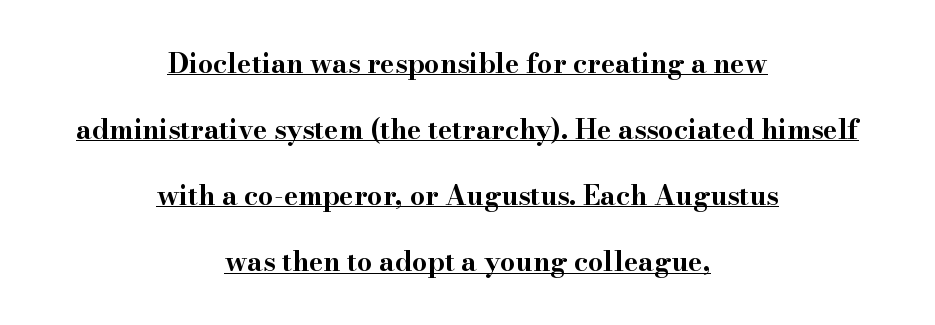
The image shows 27 px bold type, upright; set centered, loose line spacing (2.45x), normal letter spacing, underlined.
